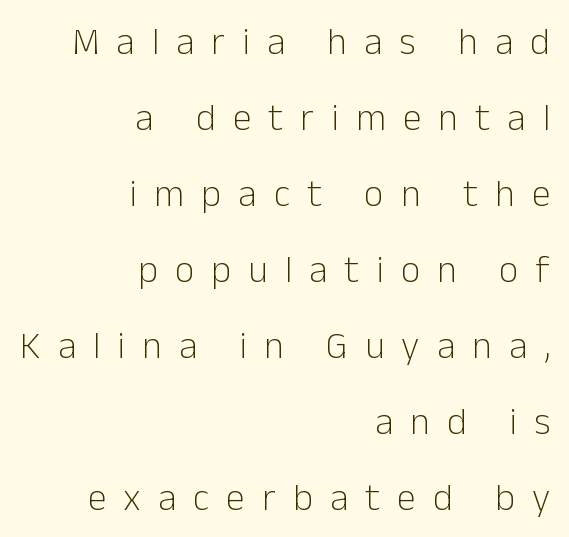
The paragraph has a hard right edge and a soft left edge. In terms of posture, this sample is upright. Proportional: the letters do not fall into vertical columns. The line texture is sparse and dotted thanks to wide tracking. Anything drawn beneath the words? Only blank space.
